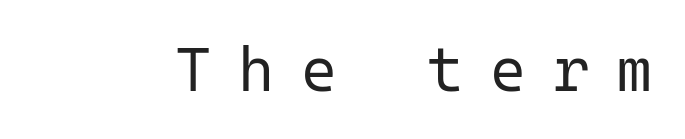
The image shows 62 px regular-weight sans-serif type, upright, monospaced; set unusually wide letter spacing (+0.43 em), not underlined; low stroke contrast and a medium x-height.
